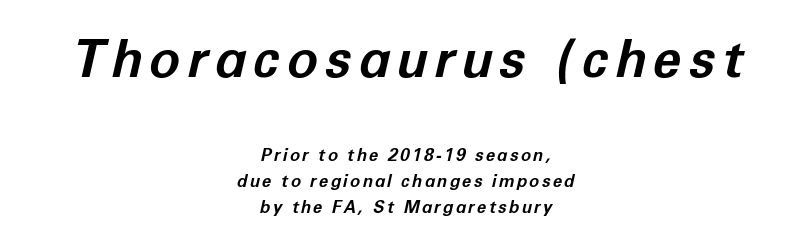
The image shows 52 px bold type, italic (leaning right); set centered, normal line spacing (1.53x), not underlined; the first (top) block is 3.06x larger; low stroke contrast and a medium x-height.
